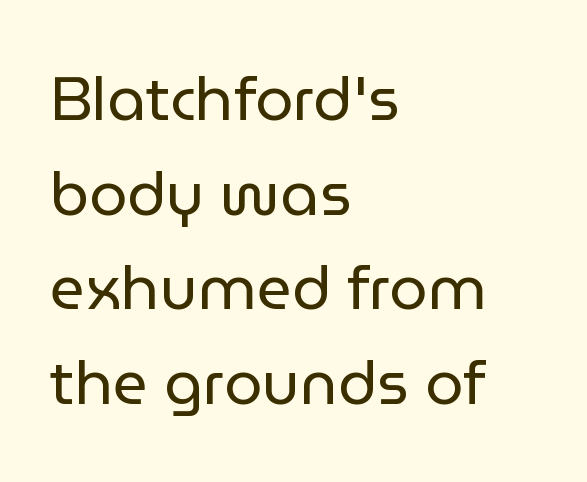
The image shows 61 px regular-weight sans-serif type, upright; set left-aligned, normal line spacing (1.55x), normal letter spacing, not underlined; low stroke contrast and a medium x-height.
